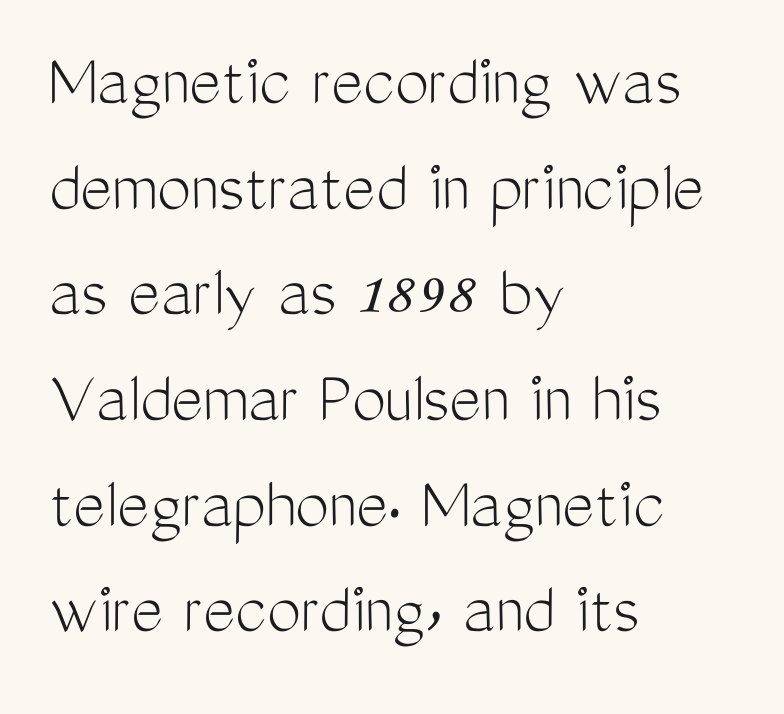
The characters are drawn with everyday or finer stroke widths. The lines in this sample share a left origin and differ only in where they stop. This is the regular roman posture of the typeface. Does the leading feel generous? No, just average.
